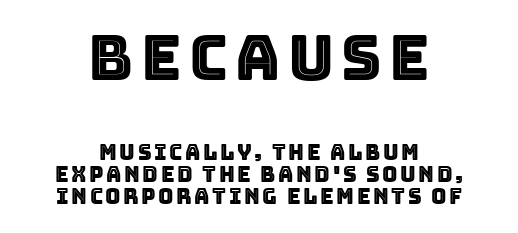
The image shows 62 px text type, upright; set centered, tight line spacing (1.05x), not underlined; the first (top) block is 2.95x larger; a large x-height.
